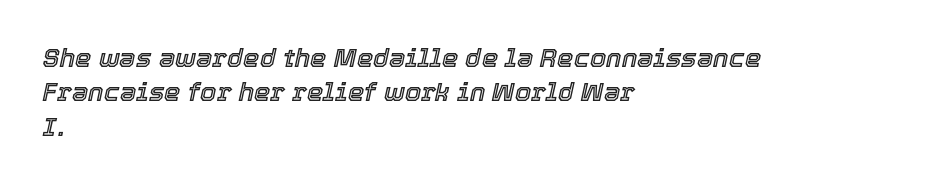
The font's italic variant was chosen for this text. Vertical spacing — default. Inter-character spacing is left at the font's built-in metrics. No word sits above an underline. The text block is weighted toward the left margin, trailing off unevenly rightward.
